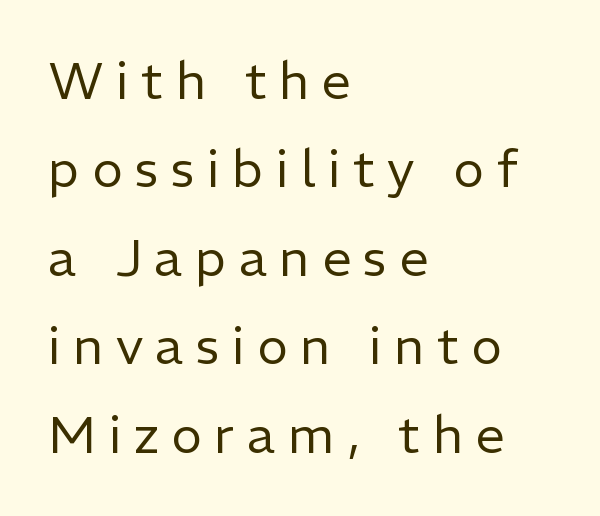
The image shows 52 px regular-weight sans-serif type, upright; set left-aligned, normal line spacing (1.7x), unusually wide letter spacing (+0.24 em), not underlined; low stroke contrast and a medium x-height.
